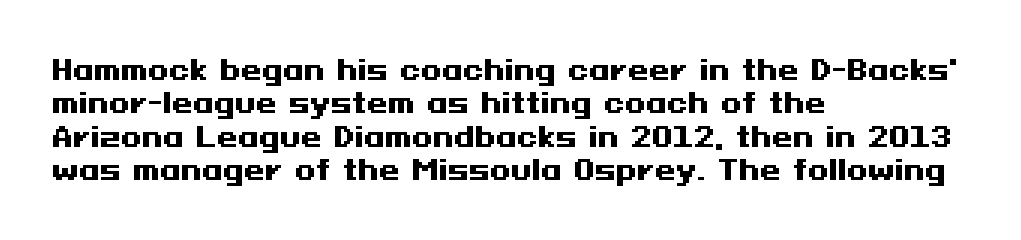
{"italic": "no", "bold": "yes", "underline": "no", "align": "left", "line_spacing_ratio": 1.24, "letter_spacing": "normal", "letter_spacing_em": 0.0, "glyph_px": 27}
